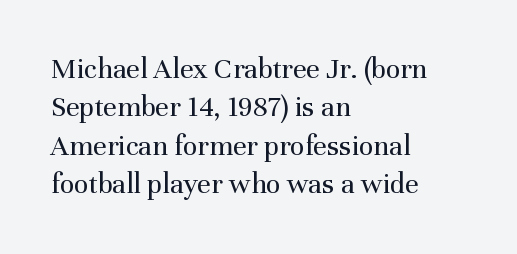
The image shows 30 px regular-weight serif type, upright; set left-aligned, normal line spacing (1.28x), normal letter spacing, not underlined; medium stroke contrast and a medium x-height.
